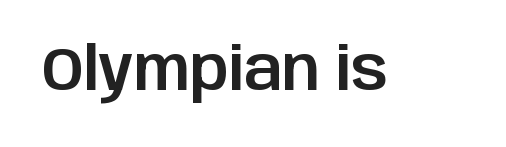
{"serif": "no", "italic": "no", "width": "normal", "stroke_contrast": "low", "x_height": "large", "monospaced": "no", "underline": "no", "letter_spacing": "normal", "letter_spacing_em": 0.0, "glyph_px": 60}
